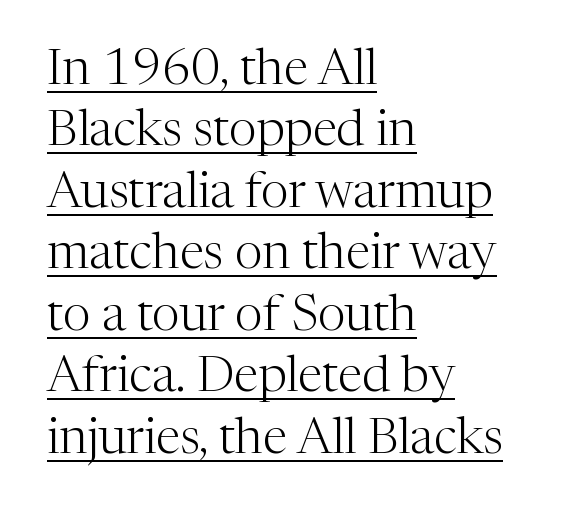
The letters look calm and open, with moderate or lighter stems. Notice how the stems are strictly vertical — no italics here. A continuous stroke trails under the words, as in a hyperlink. The tracking reads as untouched default to a designer's eye.
